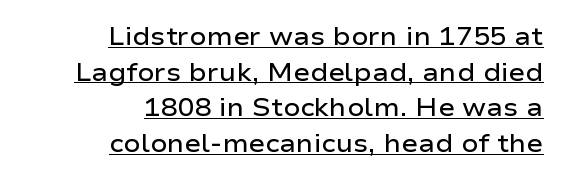
The image shows 25 px text type, upright; set right-aligned, normal line spacing (1.43x), normal letter spacing, underlined.
